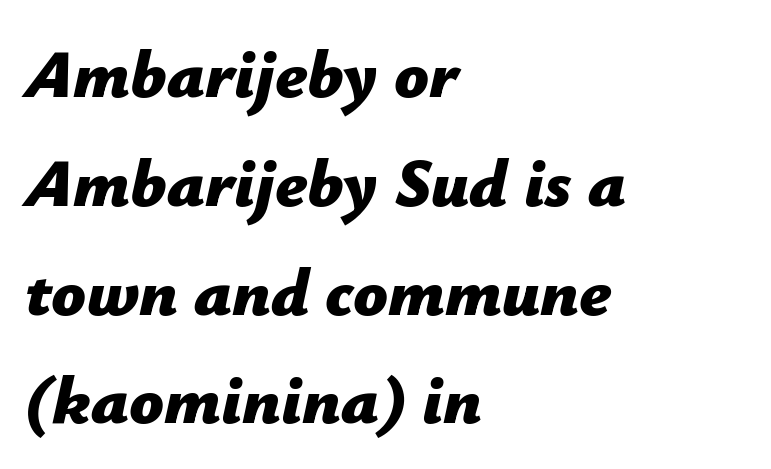
{"italic": "yes", "lean": "right", "slant_degrees": 12, "bold": "yes", "weight": "bold", "width": "normal", "stroke_contrast": "low", "x_height": "medium", "monospaced": "no", "underline": "no", "align": "left", "line_spacing": "normal", "line_spacing_ratio": 1.6, "letter_spacing": "normal", "letter_spacing_em": 0.0, "glyph_px": 68}
